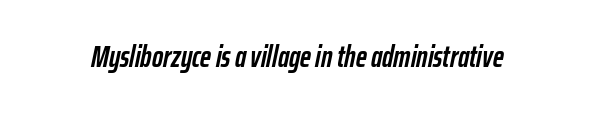
{"italic": "yes", "lean": "right", "slant_degrees": 12, "bold": "yes", "weight": "semibold", "width": "condensed", "stroke_contrast": "low", "x_height": "medium", "monospaced": "no", "underline": "no", "letter_spacing": "normal", "letter_spacing_em": 0.0, "glyph_px": 30}
